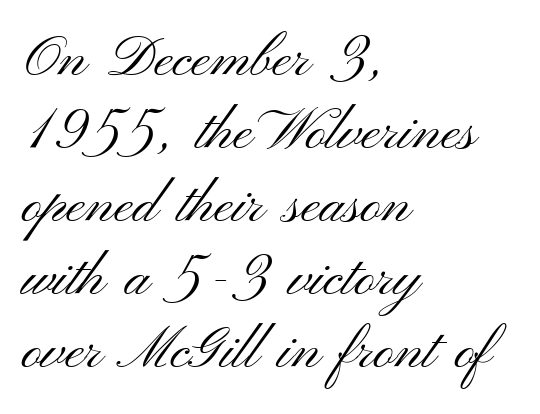
The image shows 57 px light, wide sans-serif type; set left-aligned, normal line spacing (1.28x), normal letter spacing, not underlined; medium stroke contrast and a small x-height.
